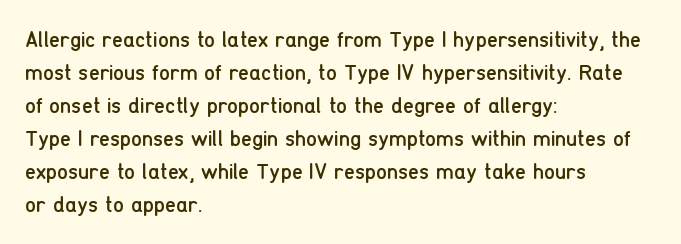
Q: Is the text bold? A: No.
Q: Is the text italic (slanted)? A: No, it is upright.
Q: Is the text underlined? A: No.
Q: How is the paragraph aligned? A: Left-aligned.
Q: Is the spacing between letters normal or unusually wide? A: Normal.
Q: Is the spacing between lines tight, normal or loose? A: Normal.
